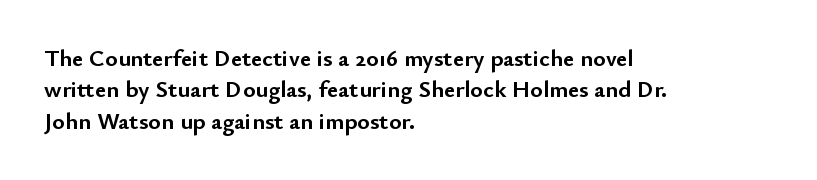
The image shows 24 px bold type, upright; set left-aligned, normal line spacing (1.31x), normal letter spacing, not underlined.
